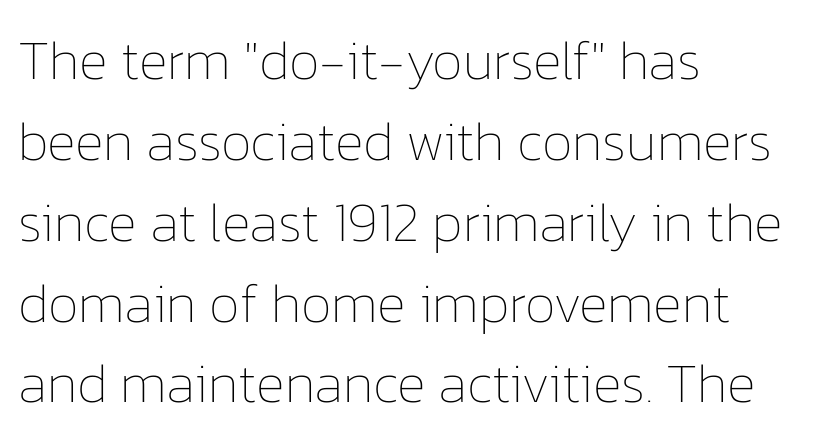
Q: Is the text bold? A: No.
Q: Is the text italic (slanted)? A: No, it is upright.
Q: Is the text underlined? A: No.
Q: How is the paragraph aligned? A: Left-aligned.
Q: Is the spacing between letters normal or unusually wide? A: Normal.
Q: Is the spacing between lines tight, normal or loose? A: Normal.
Q: Width (condensed, normal, or wide)? A: Normal.
Q: Stroke contrast? A: Low.
Q: x-height? A: Medium.
Q: Monospaced? A: No.
